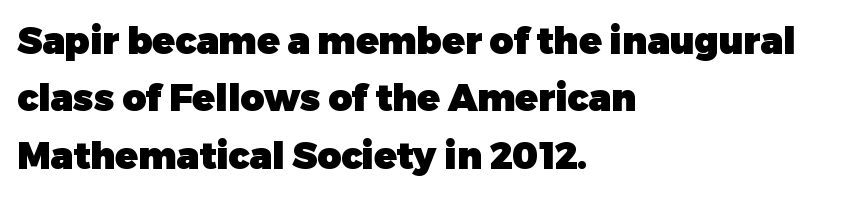
{"serif": "no", "italic": "no", "bold": "yes", "weight": "heavy", "width": "normal", "stroke_contrast": "low", "x_height": "medium", "monospaced": "no", "underline": "no", "align": "left", "line_spacing": "normal", "line_spacing_ratio": 1.55, "letter_spacing": "normal", "letter_spacing_em": 0.0, "glyph_px": 37}
